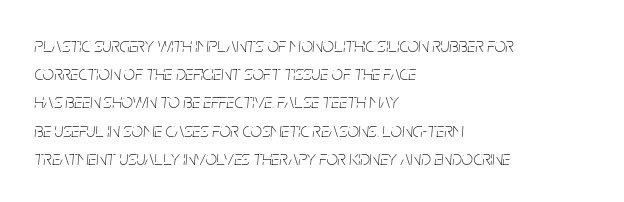
The image shows 20 px text type, italic (leaning right); set left-aligned, normal line spacing (1.41x), normal letter spacing, not underlined.
